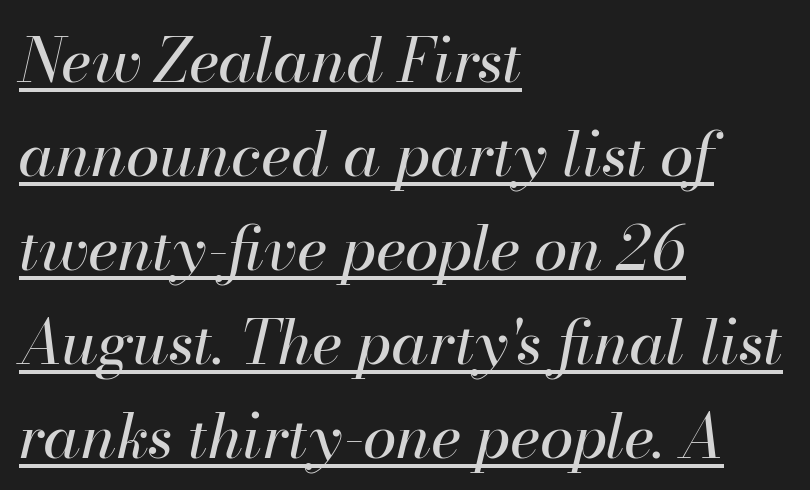
Q: Is the text bold? A: No.
Q: Is the text italic (slanted)? A: Yes, it leans right by about 13 degrees.
Q: Is the text underlined? A: Yes.
Q: How is the paragraph aligned? A: Left-aligned.
Q: Is the spacing between letters normal or unusually wide? A: Normal.
Q: Is the spacing between lines tight, normal or loose? A: Normal.
Q: Width (condensed, normal, or wide)? A: Normal.
Q: Stroke contrast? A: High.
Q: x-height? A: Small.
Q: Monospaced? A: No.
